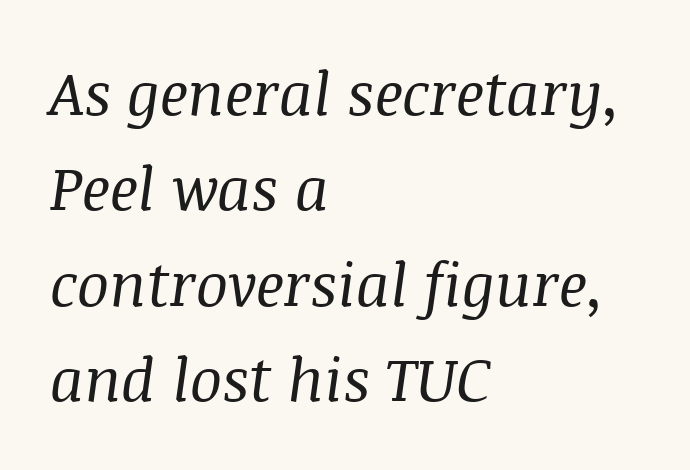
Students, note that the glyphs here touch the page at normal intervals. Summary of weight: not heavy and not bold. If you drew a line through each stem, it would be angled. A typesetter would call this proportional, since set widths differ per character. Line spacing here is normal.
